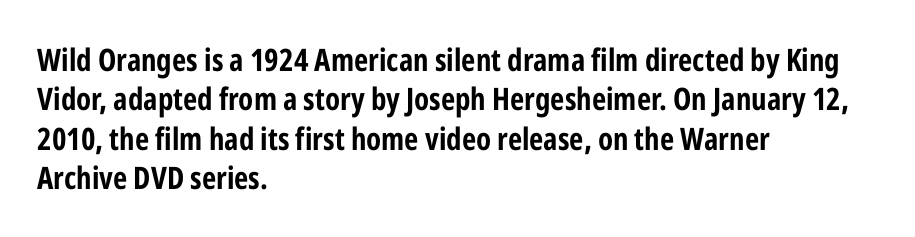
Q: Is the text bold? A: Yes.
Q: Is the text italic (slanted)? A: No, it is upright.
Q: Is the typeface a serif or a sans-serif typeface? A: Sans-serif.
Q: Is the text underlined? A: No.
Q: How is the paragraph aligned? A: Left-aligned.
Q: Is the spacing between letters normal or unusually wide? A: Normal.
Q: Is the spacing between lines tight, normal or loose? A: Normal.
Q: Width (condensed, normal, or wide)? A: Condensed.
Q: Stroke contrast? A: Low.
Q: x-height? A: Medium.
Q: Monospaced? A: No.
